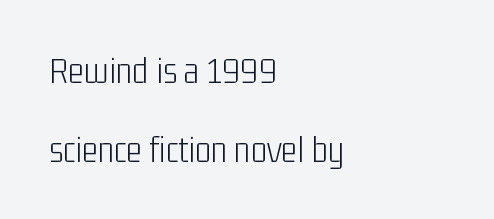
The foot of each line stays bare and open. Students, observe: this is what heavily led, spacious text looks like. This sample is left-justified, so line endings fall wherever the words run out. The horizontal fit of the characters is conventional and even. When letters stand straight like this, we call the style roman or upright.
